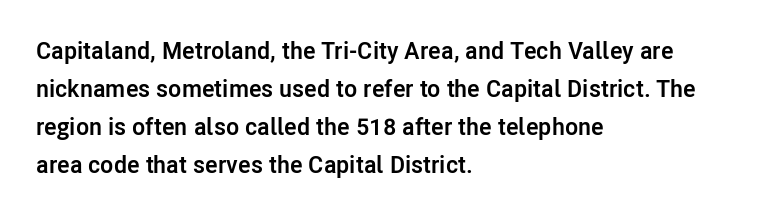
Any mark beneath the type? The region is blank. The letters stand upright; this is a roman face. The type is set solid horizontally, with unmodified tracking. Which margin do the lines hug? The left one — the right edge is uneven. The rendering uses a bold face; every stroke is thick and dark.
